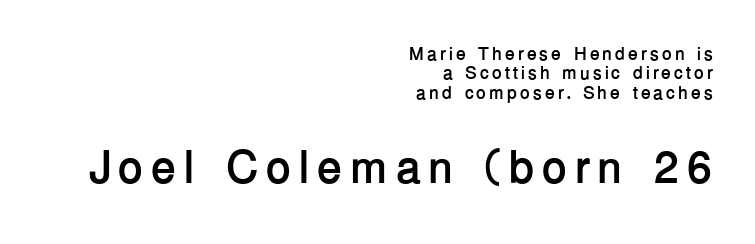
The typography opts for an upright posture over an oblique one. Do the characters align in a grid? No, the font is proportional. The rendering uses a bold face; every stroke is thick and dark. In CSS terms this would be text-align: right. Compare the two chunks: the lower has the greater cap height.
